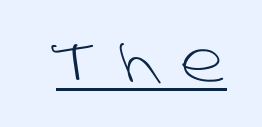
I'd call this a sans setting — the letters go barefoot. This sample uses expanded letter spacing, leaving extra air between glyphs. Note the varied advance widths — an 'i' is clearly narrower than an 'm'. Stroke mass is kept to a normal reading level or below.
